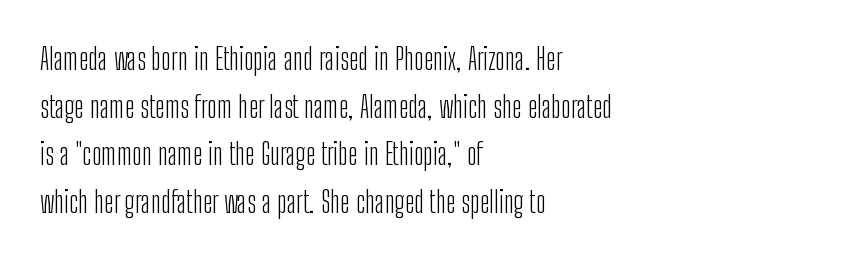
{"serif": "no", "italic": "no", "bold": "no", "weight": "light", "width": "condensed", "stroke_contrast": "low", "x_height": "medium", "monospaced": "no", "underline": "no", "align": "left", "line_spacing": "normal", "line_spacing_ratio": 1.59, "letter_spacing": "normal", "letter_spacing_em": 0.0, "glyph_px": 30}
